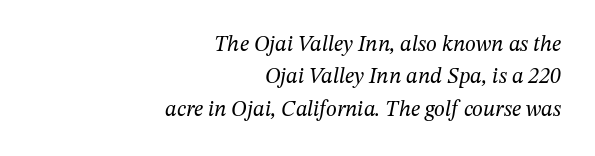
{"italic": "yes", "lean": "right", "slant_degrees": 12, "bold": "no", "underline": "no", "align": "right", "line_spacing": "normal", "line_spacing_ratio": 1.47, "letter_spacing": "normal", "letter_spacing_em": 0.0, "glyph_px": 22}
